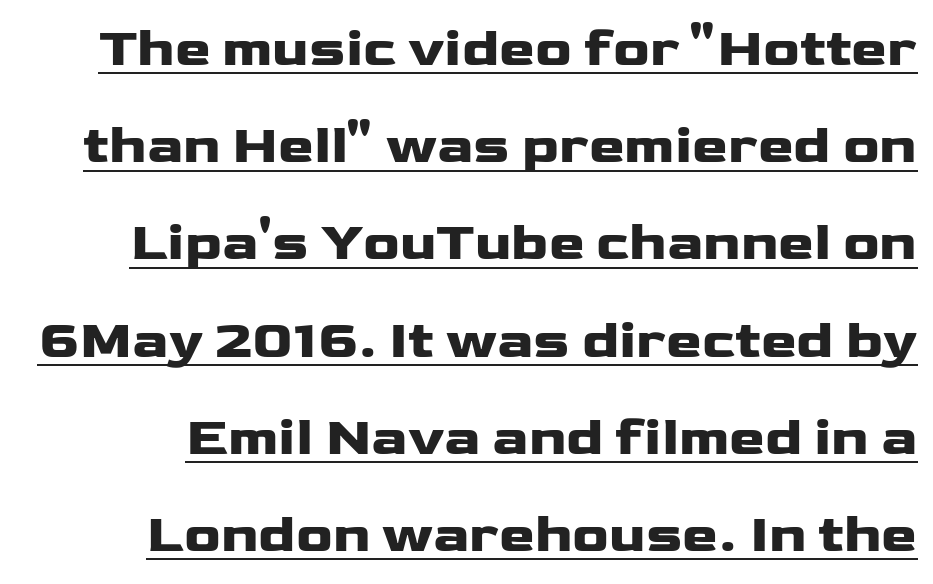
Q: Is the text bold? A: Yes.
Q: Is the text italic (slanted)? A: No, it is upright.
Q: Is the typeface a serif or a sans-serif typeface? A: Sans-serif.
Q: Is the text underlined? A: Yes.
Q: Is the spacing between letters normal or unusually wide? A: Normal.
Q: Width (condensed, normal, or wide)? A: Wide.
Q: Stroke contrast? A: Low.
Q: x-height? A: Medium.
Q: Monospaced? A: No.
